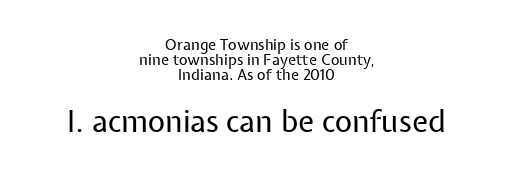
The image shows 30 px regular-weight sans-serif type, upright; set centered, tight line spacing (1.01x), normal letter spacing, not underlined; the second (bottom) block is 2.0x larger; low stroke contrast and a medium x-height.
